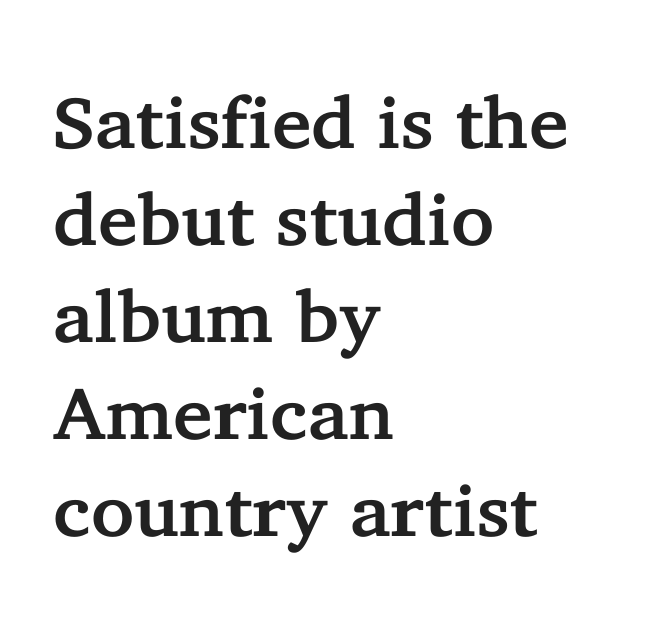
The image shows 73 px serif type, upright; set left-aligned, normal line spacing (1.33x), normal letter spacing, not underlined; low stroke contrast and a medium x-height.
